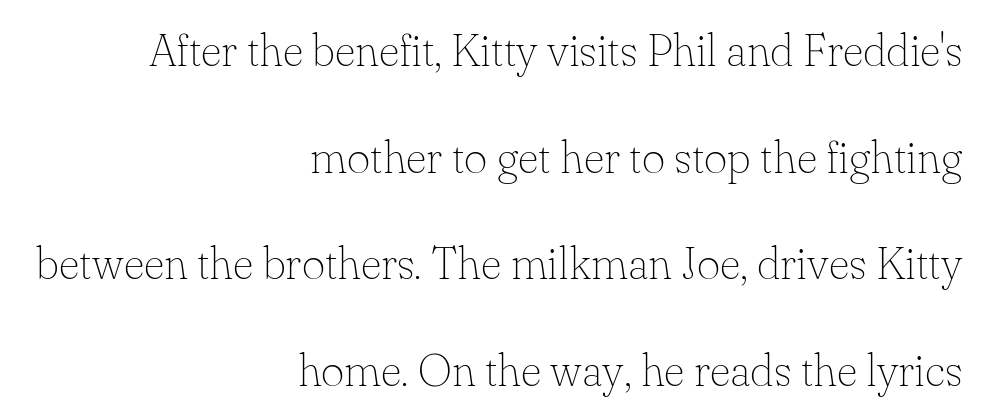
Q: Is the text bold? A: No.
Q: Is the text italic (slanted)? A: No, it is upright.
Q: Is the typeface a serif or a sans-serif typeface? A: Serif.
Q: Is the text underlined? A: No.
Q: How is the paragraph aligned? A: Right-aligned.
Q: Is the spacing between letters normal or unusually wide? A: Normal.
Q: Is the spacing between lines tight, normal or loose? A: Loose.
Q: Width (condensed, normal, or wide)? A: Normal.
Q: Stroke contrast? A: Low.
Q: x-height? A: Small.
Q: Monospaced? A: No.
